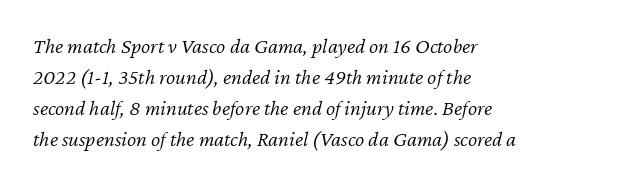
The space between consecutive lines is moderate. Heft: none added — not bold. The face used here has a pronounced slope to its letters. No extra tracking has been applied to these lines. This rendering uses left alignment, leaving the right contour irregular. The words here are not underlined.
